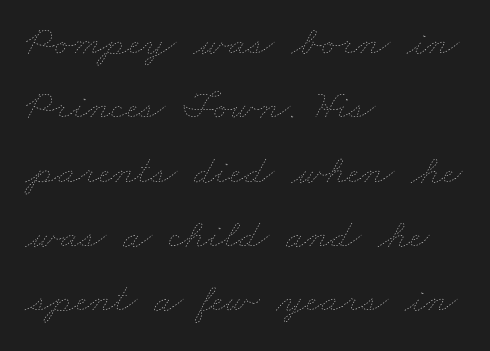
The image shows 42 px thin, wide type; set left-aligned, normal line spacing (1.53x), normal letter spacing, not underlined; low stroke contrast and a small x-height.
